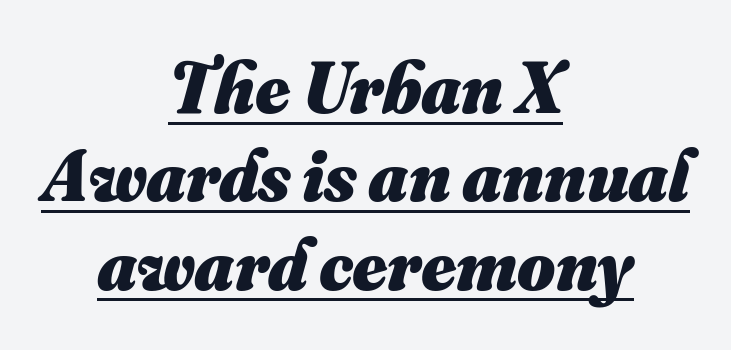
The image shows 73 px heavy type; set centered, line spacing 1.21x, normal letter spacing, underlined; medium stroke contrast and a small x-height.
